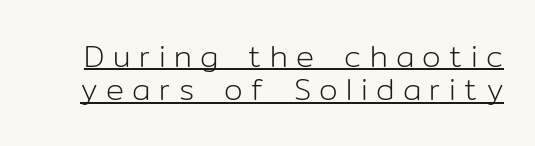
{"serif": "no", "italic": "no", "bold": "no", "weight": "light", "width": "normal", "stroke_contrast": "low", "x_height": "medium", "monospaced": "no", "underline": "yes", "line_spacing": "tight", "line_spacing_ratio": 1.11, "letter_spacing": "wide", "letter_spacing_em": 0.28, "glyph_px": 30}
